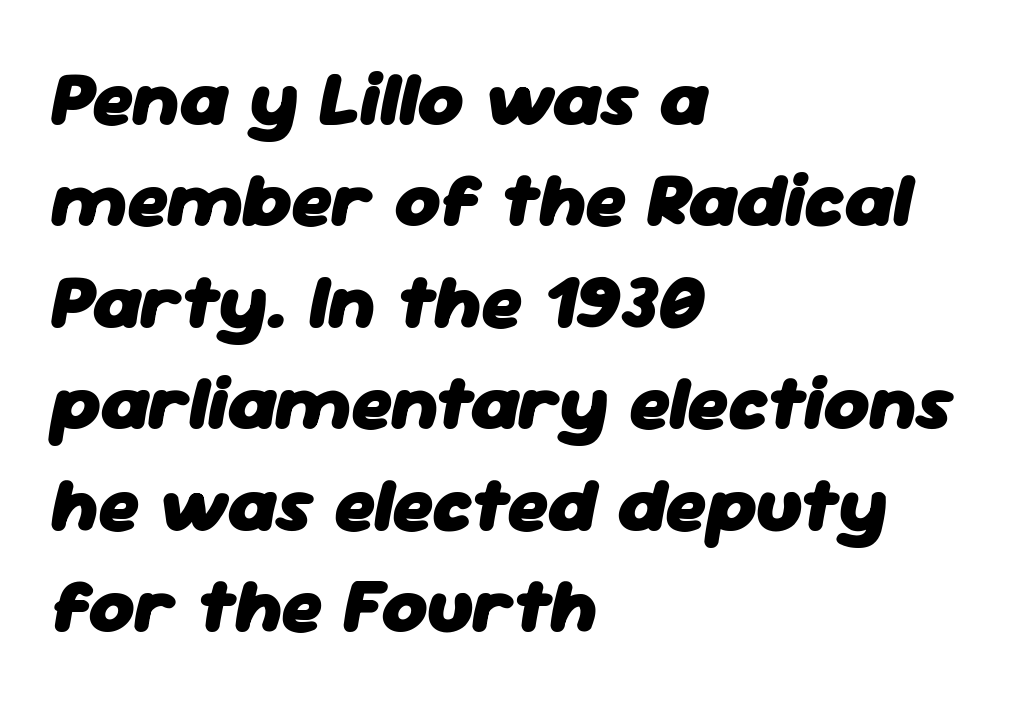
{"italic": "yes", "lean": "right", "slant_degrees": 11, "bold": "yes", "weight": "heavy", "width": "normal", "stroke_contrast": "low", "x_height": "medium", "monospaced": "no", "underline": "no", "align": "left", "line_spacing": "normal", "line_spacing_ratio": 1.3, "letter_spacing": "normal", "letter_spacing_em": 0.0, "glyph_px": 78}
